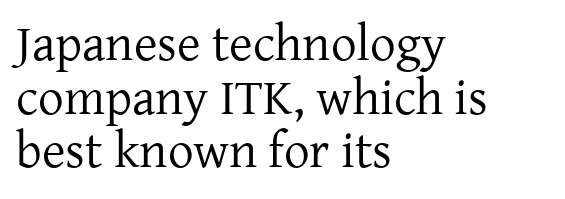
Q: Is the text bold? A: No.
Q: Is the text italic (slanted)? A: No, it is upright.
Q: Is the typeface a serif or a sans-serif typeface? A: Serif.
Q: Is the text underlined? A: No.
Q: How is the paragraph aligned? A: Left-aligned.
Q: Is the spacing between letters normal or unusually wide? A: Normal.
Q: Is the spacing between lines tight, normal or loose? A: Tight.
Q: Width (condensed, normal, or wide)? A: Normal.
Q: Stroke contrast? A: Low.
Q: x-height? A: Medium.
Q: Monospaced? A: No.
